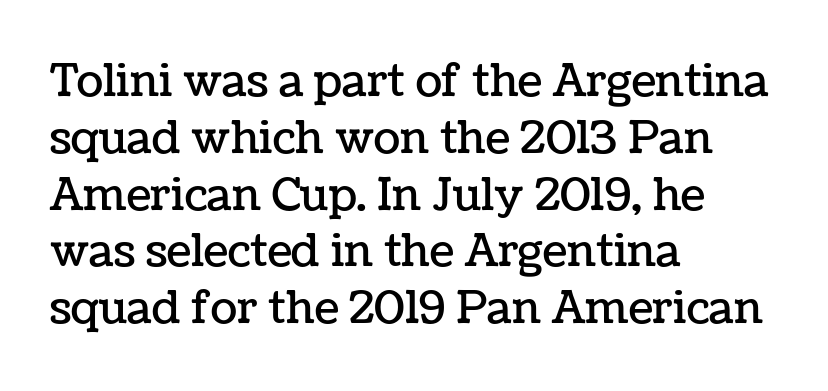
The image shows 44 px text type, upright; set left-aligned, normal line spacing (1.29x), normal letter spacing, not underlined; low stroke contrast and a medium x-height.
